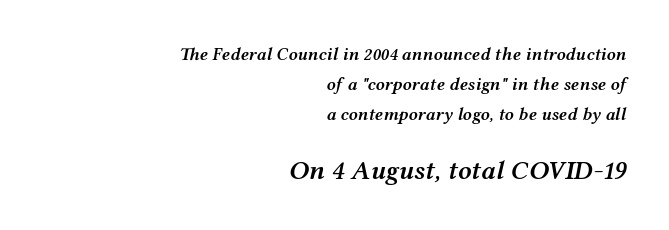
Q: Is the text bold? A: Semi-bold.
Q: Is the text italic (slanted)? A: Yes, it leans right by about 12 degrees.
Q: Is the text underlined? A: No.
Q: How is the paragraph aligned? A: Right-aligned.
Q: Is the spacing between letters normal or unusually wide? A: Normal.
Q: Is the spacing between lines tight, normal or loose? A: Normal.
Q: Which block of text is set in a larger size, the first (top) or the second (bottom)? A: The second (bottom) one.
